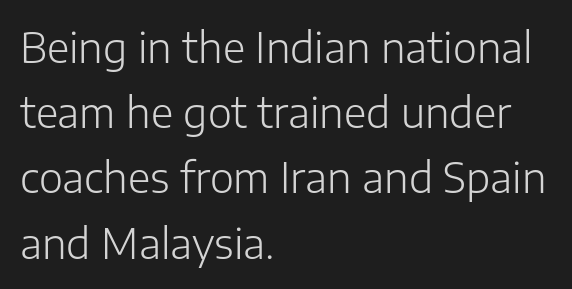
Q: Is the text bold? A: No.
Q: Is the text italic (slanted)? A: No, it is upright.
Q: Is the typeface a serif or a sans-serif typeface? A: Sans-serif.
Q: Is the text underlined? A: No.
Q: How is the paragraph aligned? A: Left-aligned.
Q: Is the spacing between letters normal or unusually wide? A: Normal.
Q: Is the spacing between lines tight, normal or loose? A: Normal.
Q: Width (condensed, normal, or wide)? A: Normal.
Q: Stroke contrast? A: Low.
Q: x-height? A: Medium.
Q: Monospaced? A: No.
